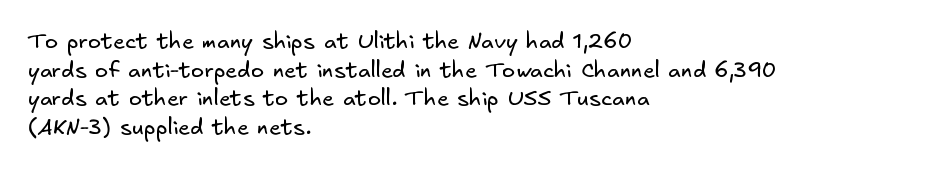
Characters follow at the spacing the type designer built in. These lines stack with their left ends in a neat column. The strip under each line holds only bare page. Each stroke keeps to a modest, everyday thickness or less.
